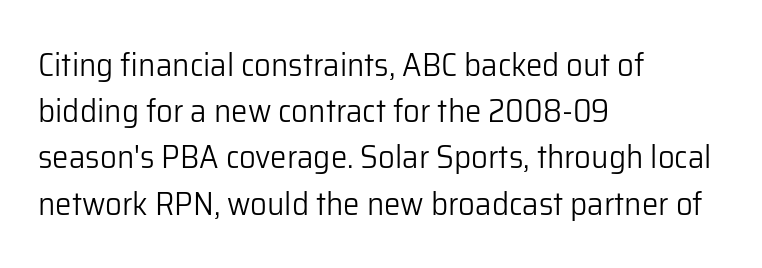
The image shows 33 px light sans-serif type, upright; set left-aligned, normal line spacing (1.4x), normal letter spacing, not underlined; low stroke contrast and a medium x-height.
